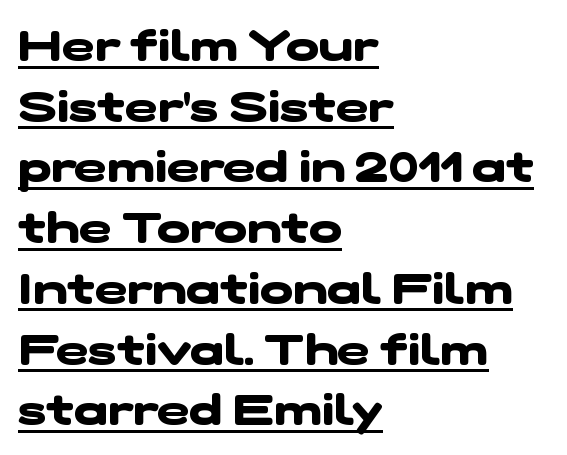
{"serif": "no", "bold": "yes", "weight": "heavy", "width": "wide", "stroke_contrast": "low", "x_height": "medium", "monospaced": "no", "underline": "yes", "align": "left", "line_spacing": "normal", "line_spacing_ratio": 1.38, "letter_spacing": "normal", "letter_spacing_em": 0.0, "glyph_px": 44}
